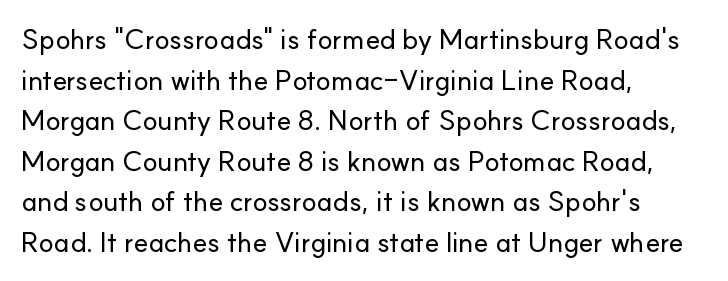
Q: Is the text italic (slanted)? A: No, it is upright.
Q: Is the typeface a serif or a sans-serif typeface? A: Sans-serif.
Q: Is the text underlined? A: No.
Q: How is the paragraph aligned? A: Left-aligned.
Q: Is the spacing between letters normal or unusually wide? A: Normal.
Q: Is the spacing between lines tight, normal or loose? A: Normal.
Q: Width (condensed, normal, or wide)? A: Normal.
Q: Stroke contrast? A: Low.
Q: x-height? A: Small.
Q: Monospaced? A: No.
